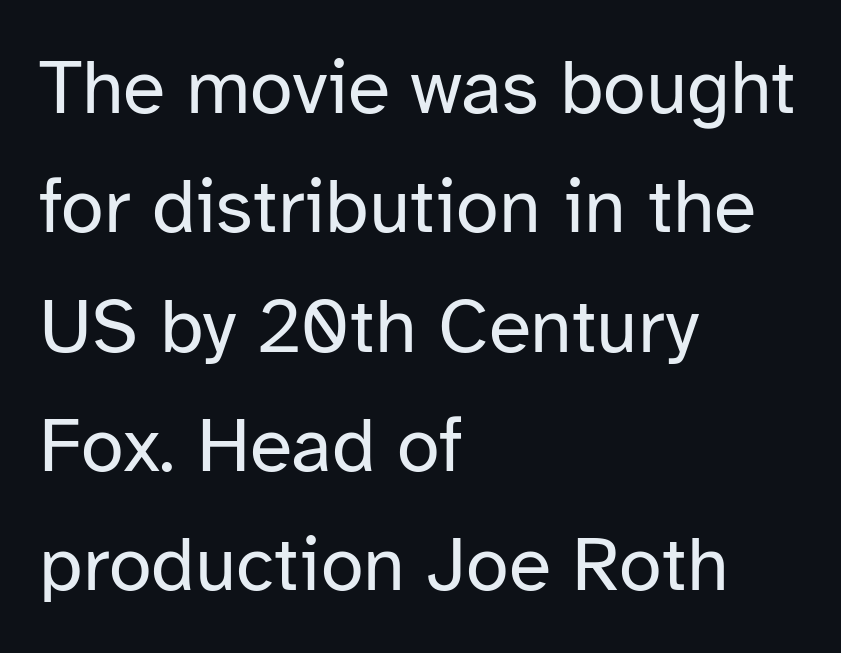
Q: Is the text bold? A: No.
Q: Is the text italic (slanted)? A: No, it is upright.
Q: Is the typeface a serif or a sans-serif typeface? A: Sans-serif.
Q: Is the text underlined? A: No.
Q: How is the paragraph aligned? A: Left-aligned.
Q: Is the spacing between letters normal or unusually wide? A: Normal.
Q: Is the spacing between lines tight, normal or loose? A: Normal.
Q: Width (condensed, normal, or wide)? A: Normal.
Q: Stroke contrast? A: Low.
Q: x-height? A: Medium.
Q: Monospaced? A: No.
